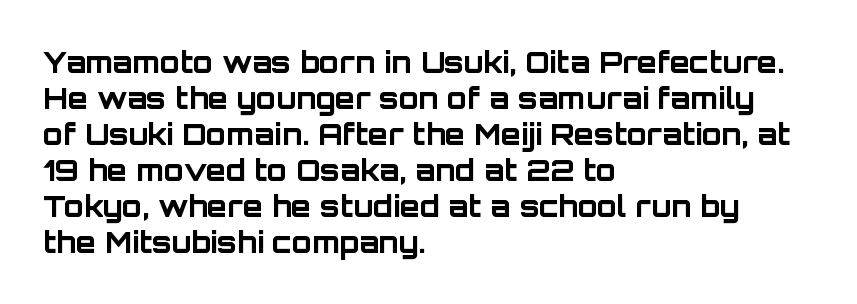
Do the characters align in a grid? No, the font is proportional. Look at the bottom of the vertical strokes: they stop flat, with no serifs. The strokes are fattened all the way to bold. Unlike italic type, these characters show no tilt at all. Nobody drew a line under any word here. These lines keep a tight, regular rhythm from letter to letter.
